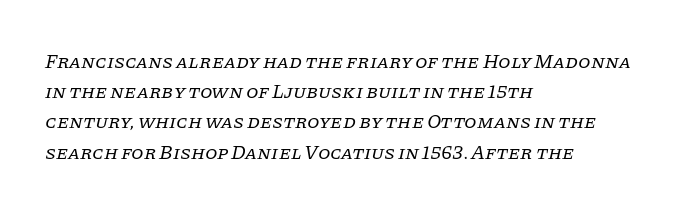
{"italic": "yes", "lean": "right", "slant_degrees": 11, "bold": "no", "underline": "no", "align": "left", "line_spacing": "normal", "line_spacing_ratio": 1.51, "letter_spacing": "normal", "letter_spacing_em": 0.0, "glyph_px": 20}
